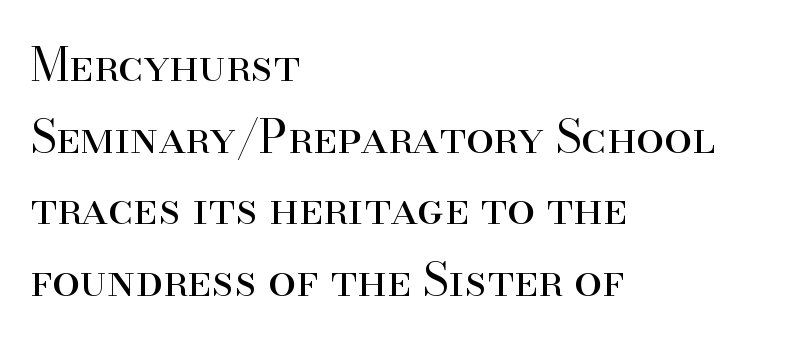
{"serif": "yes", "italic": "no", "bold": "no", "weight": "regular", "width": "normal", "stroke_contrast": "high", "x_height": "small", "monospaced": "no", "underline": "no", "align": "left", "line_spacing": "normal", "line_spacing_ratio": 1.59, "letter_spacing": "normal", "letter_spacing_em": 0.0, "glyph_px": 45}
